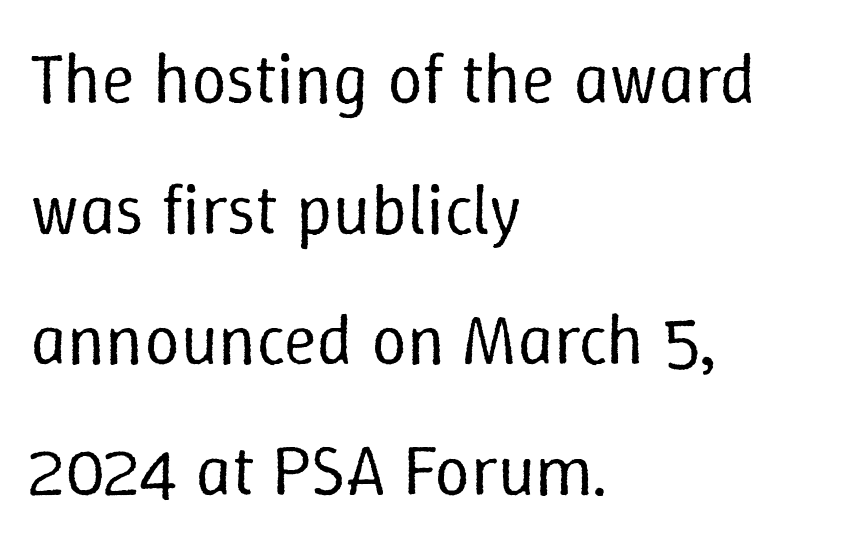
Visually the block forms a straight wall on the left and a jagged coastline on the right. Nothing heavy about these letters — not bold at all. Italic: no, the glyphs are upright roman. The face used here is proportionally spaced, like ordinary book or web type.
